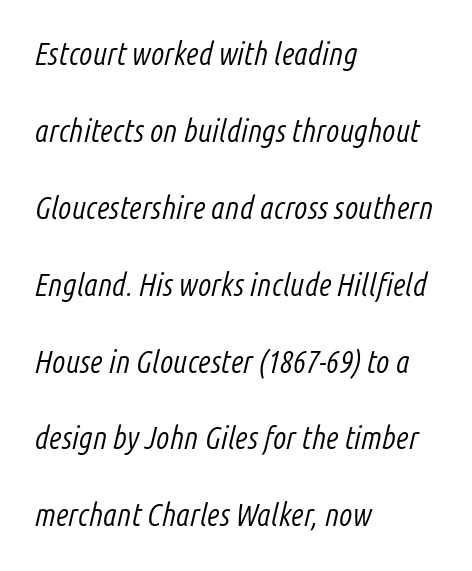
Q: Is the text bold? A: No.
Q: Is the text italic (slanted)? A: Yes, it leans right by about 14 degrees.
Q: Is the text underlined? A: No.
Q: How is the paragraph aligned? A: Left-aligned.
Q: Is the spacing between letters normal or unusually wide? A: Normal.
Q: Is the spacing between lines tight, normal or loose? A: Loose.
Q: Width (condensed, normal, or wide)? A: Condensed.
Q: Stroke contrast? A: Low.
Q: x-height? A: Medium.
Q: Monospaced? A: No.
